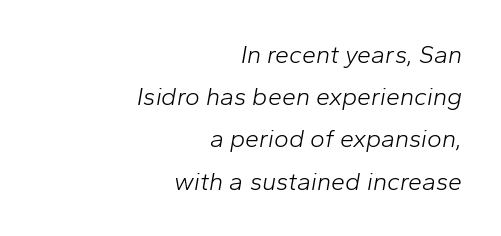
Q: Is the text bold? A: No.
Q: Is the text italic (slanted)? A: Yes, it leans right by about 10 degrees.
Q: Is the text underlined? A: No.
Q: How is the paragraph aligned? A: Right-aligned.
Q: Is the spacing between letters normal or unusually wide? A: Normal.
Q: Is the spacing between lines tight, normal or loose? A: Normal.
